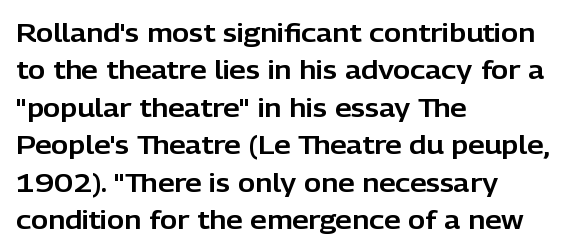
{"italic": "no", "underline": "no", "align": "left", "line_spacing": "normal", "line_spacing_ratio": 1.44, "letter_spacing": "normal", "letter_spacing_em": 0.0, "glyph_px": 26}
